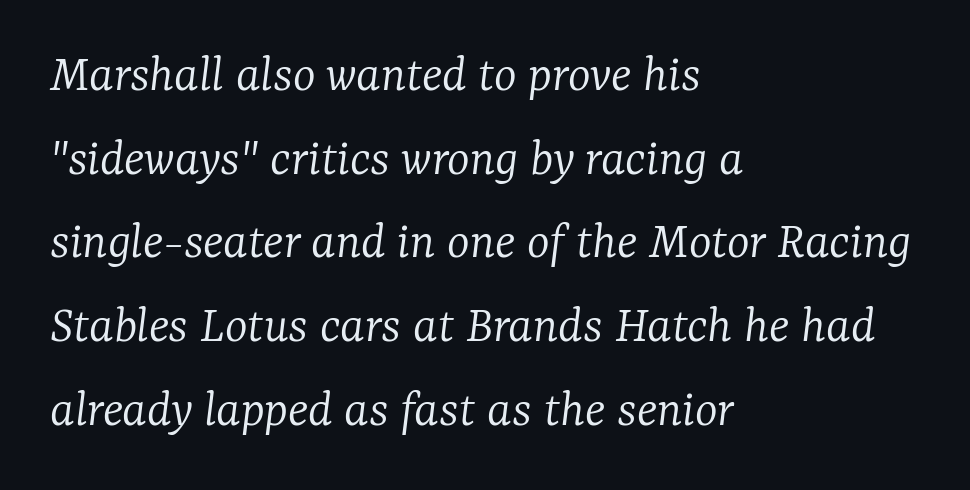
Q: Is the text bold? A: No.
Q: Is the text italic (slanted)? A: Yes, it leans right by about 7 degrees.
Q: Is the typeface a serif or a sans-serif typeface? A: Serif.
Q: Is the text underlined? A: No.
Q: How is the paragraph aligned? A: Left-aligned.
Q: Is the spacing between letters normal or unusually wide? A: Normal.
Q: Is the spacing between lines tight, normal or loose? A: Normal.
Q: Width (condensed, normal, or wide)? A: Normal.
Q: Stroke contrast? A: Low.
Q: x-height? A: Medium.
Q: Monospaced? A: No.
